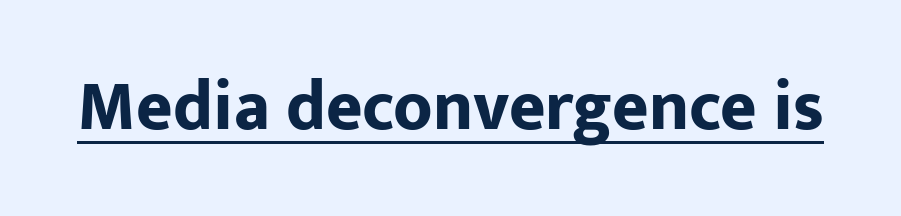
Q: Is the text bold? A: Yes.
Q: Is the text italic (slanted)? A: No, it is upright.
Q: Is the typeface a serif or a sans-serif typeface? A: Sans-serif.
Q: Is the text underlined? A: Yes.
Q: Is the spacing between letters normal or unusually wide? A: Normal.
Q: Width (condensed, normal, or wide)? A: Normal.
Q: Stroke contrast? A: Low.
Q: x-height? A: Medium.
Q: Monospaced? A: No.
